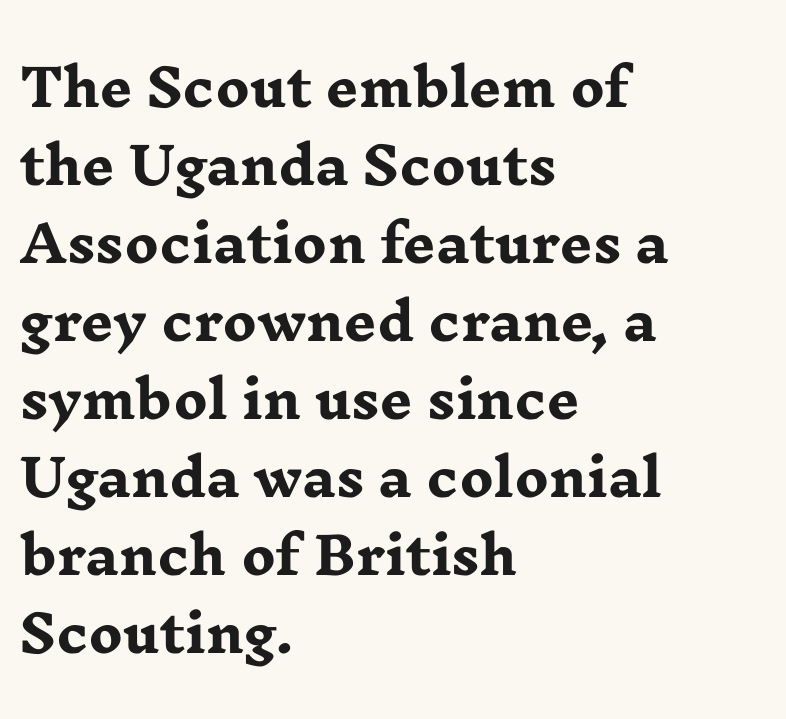
The image shows 51 px heavy, wide serif type, upright; set left-aligned, normal line spacing (1.53x), normal letter spacing, not underlined; low stroke contrast and a medium x-height.
